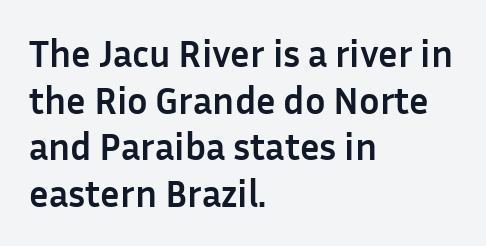
The image shows 38 px semibold sans-serif type, upright; set left-aligned, line spacing 1.23x, normal letter spacing, not underlined; low stroke contrast and a medium x-height.
